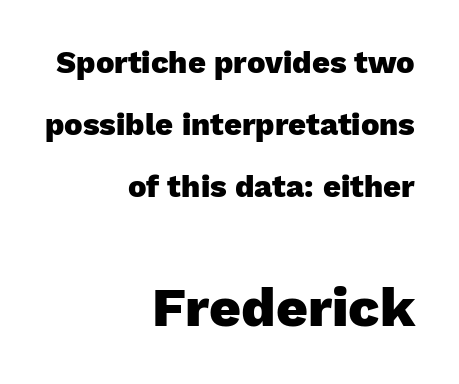
The image shows 55 px heavy sans-serif type, upright; set right-aligned, loose line spacing (2.0x), normal letter spacing, not underlined; the second (bottom) block is 1.77x larger; low stroke contrast and a medium x-height.
